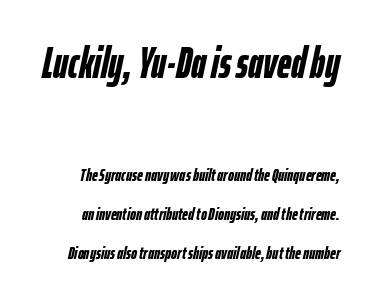
{"italic": "yes", "lean": "right", "slant_degrees": 12, "bold": "yes", "weight": "semibold", "width": "condensed", "stroke_contrast": "low", "x_height": "medium", "monospaced": "no", "underline": "no", "align": "right", "line_spacing": "loose", "line_spacing_ratio": 2.19, "letter_spacing": "normal", "letter_spacing_em": 0.0, "larger_block": "first", "size_ratio": 2.44, "glyph_px": 44}
